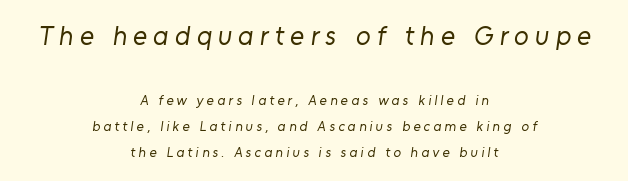
{"bold": "no", "underline": "no", "align": "center", "line_spacing_ratio": 1.87, "letter_spacing": "wide", "letter_spacing_em": 0.23, "larger_block": "first", "size_ratio": 1.93, "glyph_px": 27}
